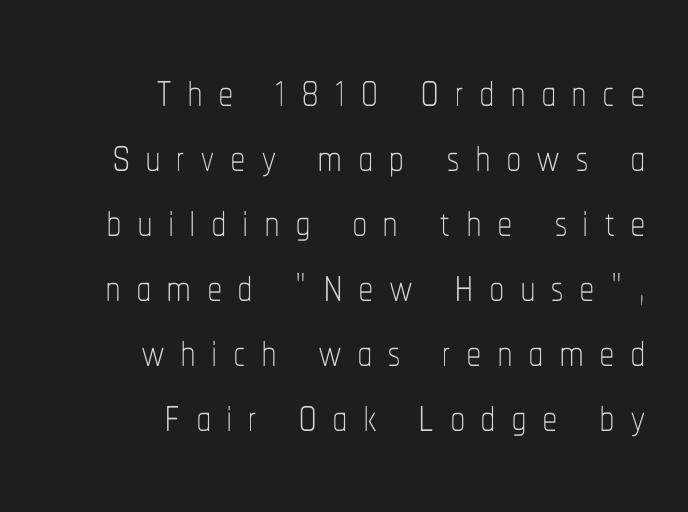
The image shows 62 px thin, condensed type, upright; set right-aligned, tight line spacing (1.05x), unusually wide letter spacing (+0.24 em), not underlined; low stroke contrast and a medium x-height.
